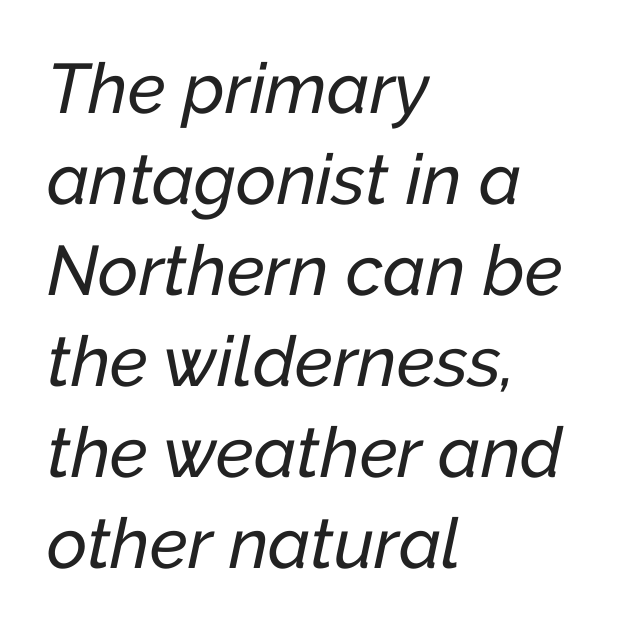
The image shows 70 px text type, italic (leaning right); set left-aligned, normal line spacing (1.3x), normal letter spacing, not underlined; low stroke contrast and a medium x-height.
